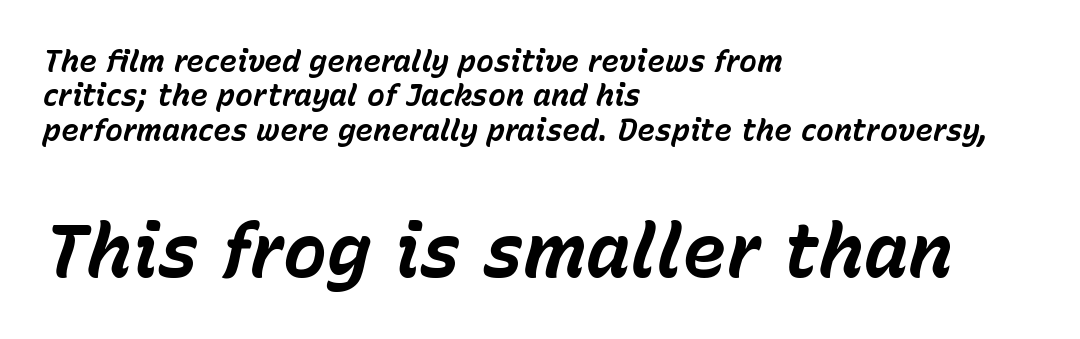
The image shows 74 px bold type, italic (leaning right); set left-aligned, tight line spacing (1.15x), normal letter spacing, not underlined; the second (bottom) block is 2.47x larger; low stroke contrast and a medium x-height.
